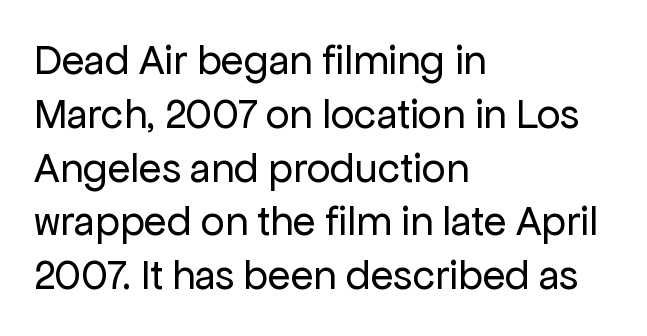
Q: Is the text bold? A: No.
Q: Is the text italic (slanted)? A: No, it is upright.
Q: Is the typeface a serif or a sans-serif typeface? A: Sans-serif.
Q: Is the text underlined? A: No.
Q: How is the paragraph aligned? A: Left-aligned.
Q: Is the spacing between letters normal or unusually wide? A: Normal.
Q: Is the spacing between lines tight, normal or loose? A: Normal.
Q: Width (condensed, normal, or wide)? A: Normal.
Q: Stroke contrast? A: Low.
Q: x-height? A: Medium.
Q: Monospaced? A: No.
